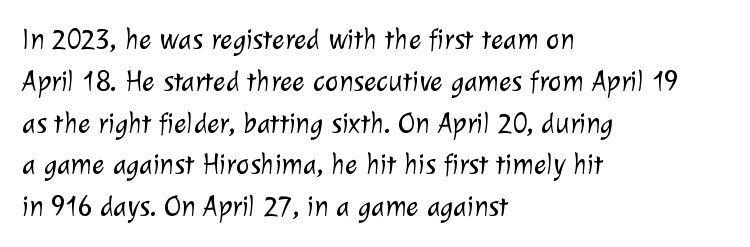
Q: Is the text bold? A: No.
Q: Is the typeface a serif or a sans-serif typeface? A: Sans-serif.
Q: Is the text underlined? A: No.
Q: How is the paragraph aligned? A: Left-aligned.
Q: Is the spacing between letters normal or unusually wide? A: Normal.
Q: Is the spacing between lines tight, normal or loose? A: Normal.
Q: Width (condensed, normal, or wide)? A: Normal.
Q: Stroke contrast? A: Low.
Q: x-height? A: Medium.
Q: Monospaced? A: No.
